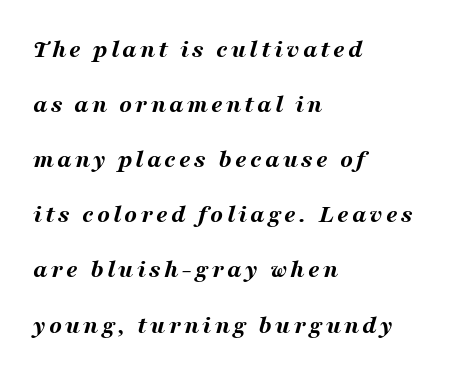
Q: Is the text bold? A: Yes.
Q: Is the text italic (slanted)? A: Yes, it leans right by about 16 degrees.
Q: Is the text underlined? A: No.
Q: How is the paragraph aligned? A: Left-aligned.
Q: Is the spacing between lines tight, normal or loose? A: Loose.
